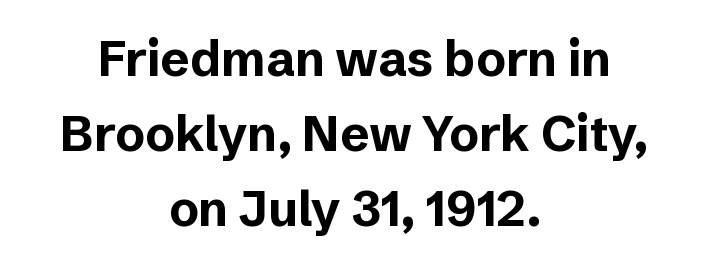
Q: Is the text bold? A: Yes.
Q: Is the text italic (slanted)? A: No, it is upright.
Q: Is the typeface a serif or a sans-serif typeface? A: Sans-serif.
Q: Is the text underlined? A: No.
Q: How is the paragraph aligned? A: Centered.
Q: Is the spacing between letters normal or unusually wide? A: Normal.
Q: Is the spacing between lines tight, normal or loose? A: Normal.
Q: Width (condensed, normal, or wide)? A: Normal.
Q: Stroke contrast? A: Low.
Q: x-height? A: Medium.
Q: Monospaced? A: No.
